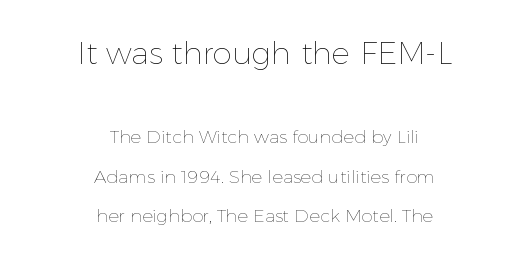
Q: Is the text bold? A: No.
Q: Is the text italic (slanted)? A: No, it is upright.
Q: Is the text underlined? A: No.
Q: How is the paragraph aligned? A: Centered.
Q: Is the spacing between letters normal or unusually wide? A: Normal.
Q: Is the spacing between lines tight, normal or loose? A: Loose.
Q: Which block of text is set in a larger size, the first (top) or the second (bottom)? A: The first (top) one.
Q: Width (condensed, normal, or wide)? A: Normal.
Q: x-height? A: Medium.
Q: Monospaced? A: No.
